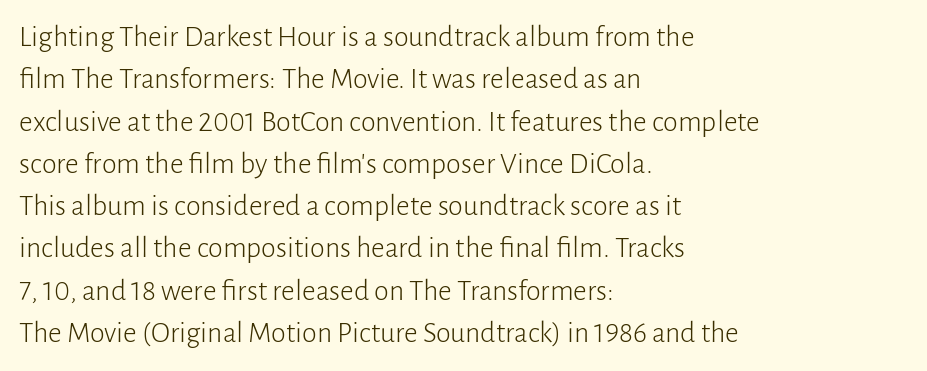
Q: Is the text bold? A: No.
Q: Is the text italic (slanted)? A: No, it is upright.
Q: Is the typeface a serif or a sans-serif typeface? A: Sans-serif.
Q: Is the text underlined? A: No.
Q: How is the paragraph aligned? A: Left-aligned.
Q: Is the spacing between letters normal or unusually wide? A: Normal.
Q: Is the spacing between lines tight, normal or loose? A: Normal.
Q: Width (condensed, normal, or wide)? A: Normal.
Q: Stroke contrast? A: Low.
Q: x-height? A: Medium.
Q: Monospaced? A: No.
